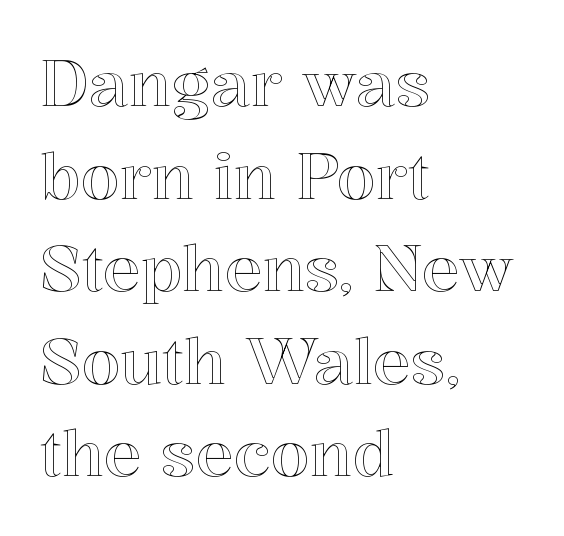
Q: Is the text italic (slanted)? A: No, it is upright.
Q: Is the text underlined? A: No.
Q: How is the paragraph aligned? A: Left-aligned.
Q: Is the spacing between letters normal or unusually wide? A: Normal.
Q: Is the spacing between lines tight, normal or loose? A: Normal.
Q: Width (condensed, normal, or wide)? A: Normal.
Q: x-height? A: Medium.
Q: Monospaced? A: No.
